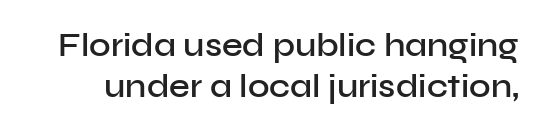
{"serif": "no", "italic": "no", "bold": "semi", "weight": "semibold", "width": "normal", "stroke_contrast": "low", "x_height": "medium", "monospaced": "no", "underline": "no", "line_spacing_ratio": 1.23, "letter_spacing": "normal", "letter_spacing_em": 0.0, "glyph_px": 33}
